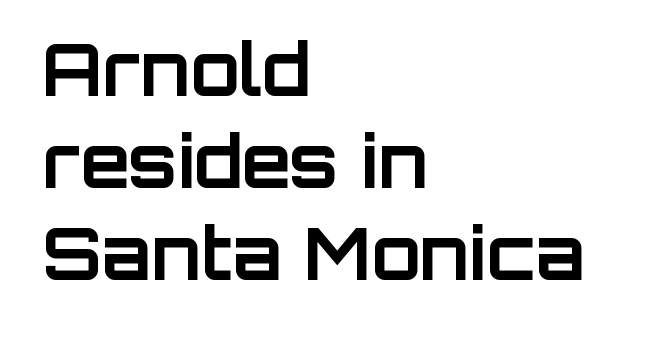
The setting favours the left margin, as ordinary paragraphs usually do. Check under the words: just untouched page. A dark, heavy texture on the line: the type is bold. The rendering uses a moderate line-height, typical for paragraphs. Standard letterfit; no display-style spreading of the glyphs. Ascenders rise straight up at ninety degrees.
